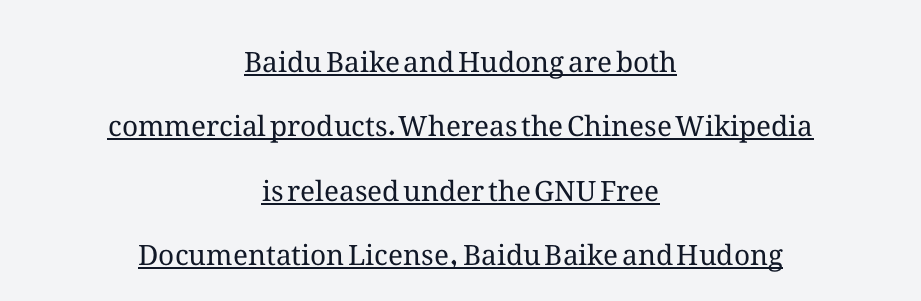
The image shows 28 px regular-weight type, upright; set centered, loose line spacing (2.3x), normal letter spacing, underlined; medium stroke contrast and a medium x-height.
